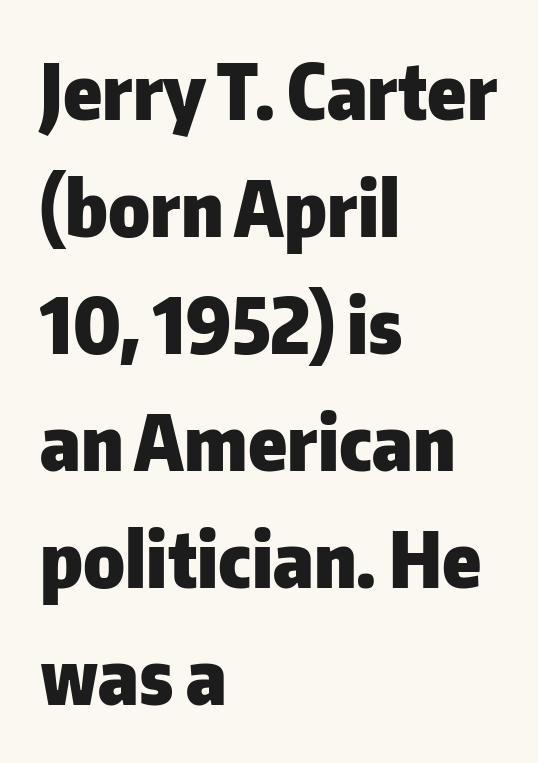
{"serif": "no", "italic": "no", "bold": "yes", "weight": "heavy", "width": "normal", "stroke_contrast": "low", "x_height": "medium", "monospaced": "no", "underline": "no", "align": "left", "line_spacing": "normal", "line_spacing_ratio": 1.52, "letter_spacing": "normal", "letter_spacing_em": 0.0, "glyph_px": 77}
